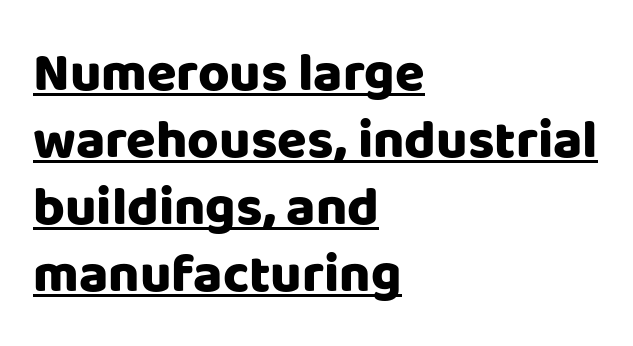
{"serif": "no", "italic": "no", "bold": "yes", "weight": "heavy", "width": "normal", "stroke_contrast": "low", "x_height": "large", "monospaced": "no", "underline": "yes", "align": "left", "line_spacing_ratio": 1.24, "letter_spacing": "normal", "letter_spacing_em": 0.0, "glyph_px": 54}
